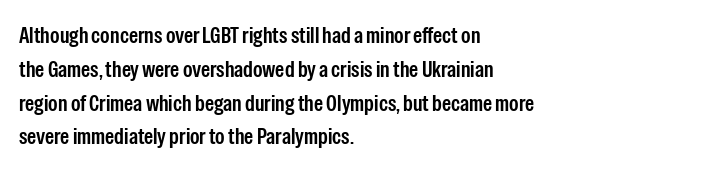
Left-aligned paragraph, ragged on the right. Compared with typical body copy, the letter spacing here is the same. A roman cut, with each character standing at attention. Baseline-to-baseline distance is the conventional proportion of letter height. The string is rendered with underlining switched off.
